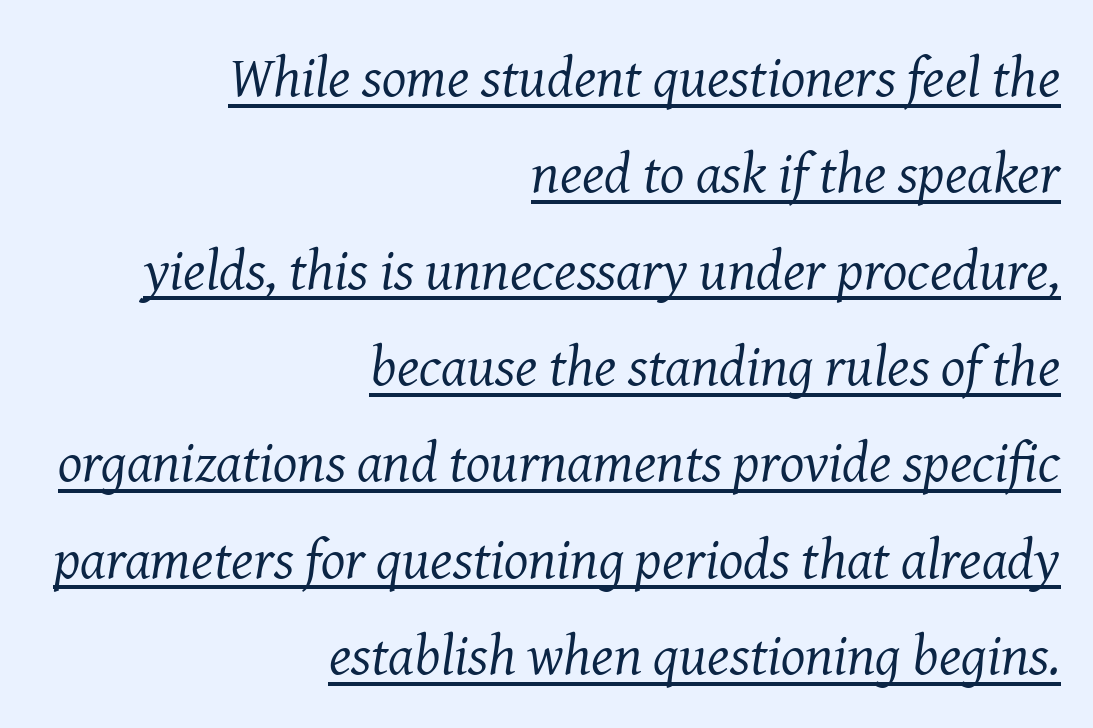
The image shows 57 px regular-weight serif type, italic (leaning right); set right-aligned, normal line spacing (1.69x), normal letter spacing, underlined; medium stroke contrast and a medium x-height.
